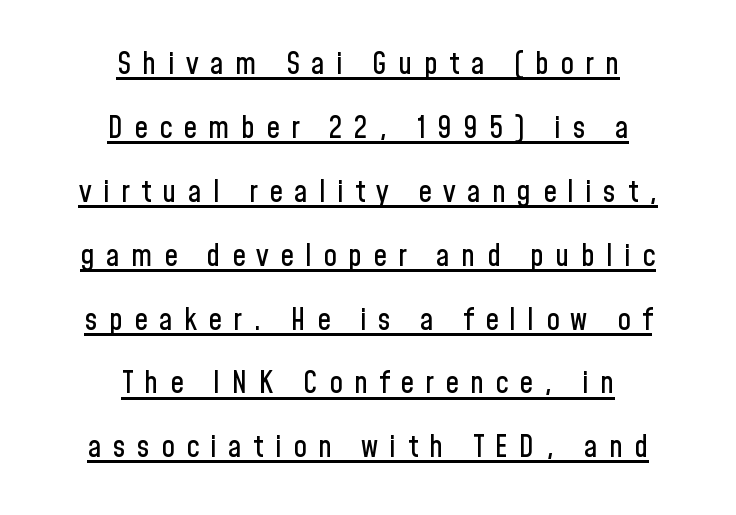
The image shows 30 px condensed sans-serif type, upright; set centered, loose line spacing (2.13x), unusually wide letter spacing (+0.38 em), underlined; low stroke contrast and a medium x-height.
